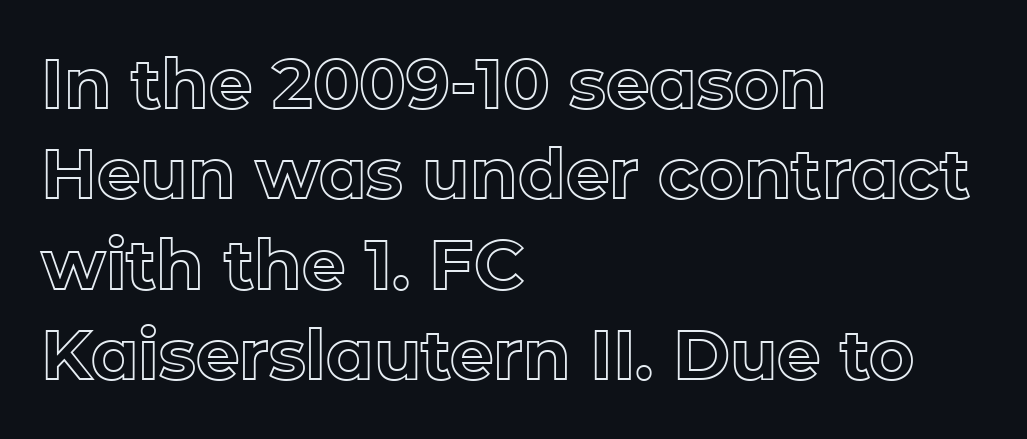
Q: Is the text italic (slanted)? A: No, it is upright.
Q: Is the text underlined? A: No.
Q: How is the paragraph aligned? A: Left-aligned.
Q: Is the spacing between letters normal or unusually wide? A: Normal.
Q: Is the spacing between lines tight, normal or loose? A: Normal.
Q: Width (condensed, normal, or wide)? A: Normal.
Q: x-height? A: Medium.
Q: Monospaced? A: No.
